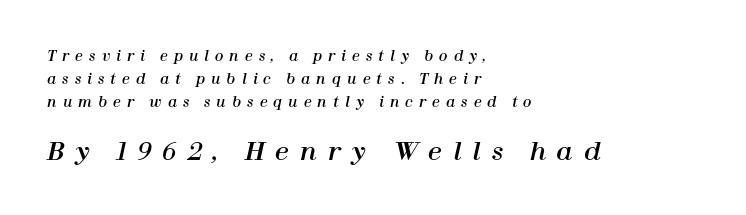
Style check: oblique. Two sizes are in play, and the larger belongs to the second block. Underlining? Definitely not there. The leading is moderate, giving the passage an even texture. The compositor pushed each line to the left boundary.
